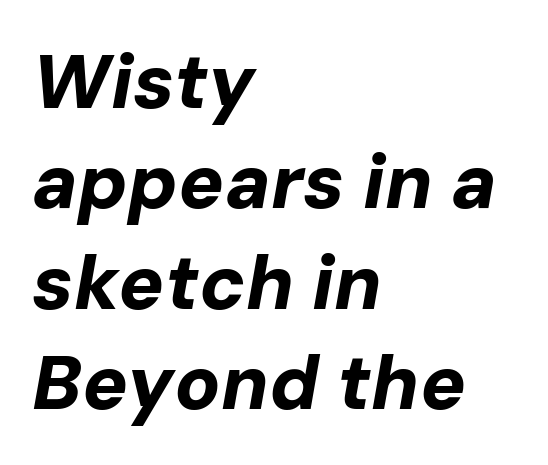
Q: Is the text bold? A: Yes.
Q: Is the text italic (slanted)? A: Yes, it leans right by about 10 degrees.
Q: Is the text underlined? A: No.
Q: How is the paragraph aligned? A: Left-aligned.
Q: Is the spacing between letters normal or unusually wide? A: Normal.
Q: Is the spacing between lines tight, normal or loose? A: Normal.
Q: Width (condensed, normal, or wide)? A: Normal.
Q: Stroke contrast? A: Low.
Q: x-height? A: Medium.
Q: Monospaced? A: No.
